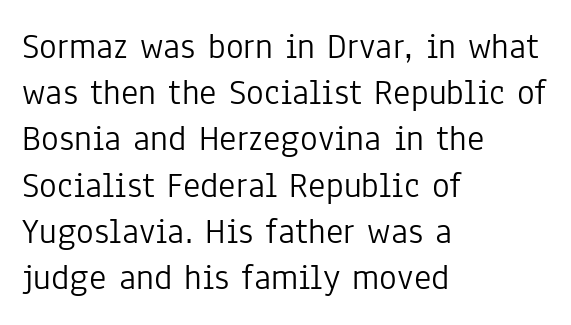
This rendering leaves character spacing at its baseline value. Is there any slant? The stems are plumb. Are there feet on the stems? There aren't — it's a sans. Compared with a typical body face, this is equally light or lighter still.
